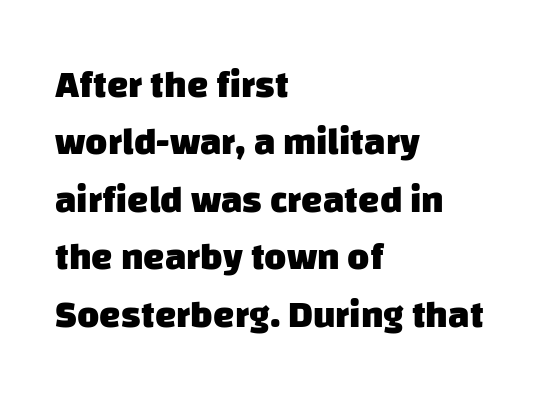
The image shows 38 px heavy sans-serif type; set left-aligned, normal line spacing (1.51x), normal letter spacing, not underlined; low stroke contrast and a large x-height.
